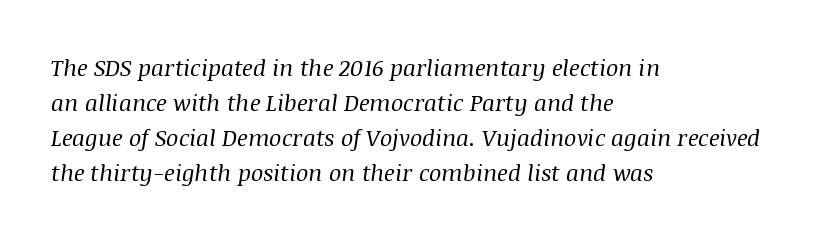
Q: Is the text bold? A: No.
Q: Is the text italic (slanted)? A: Yes, it leans right by about 8 degrees.
Q: Is the text underlined? A: No.
Q: How is the paragraph aligned? A: Left-aligned.
Q: Is the spacing between letters normal or unusually wide? A: Normal.
Q: Is the spacing between lines tight, normal or loose? A: Normal.
